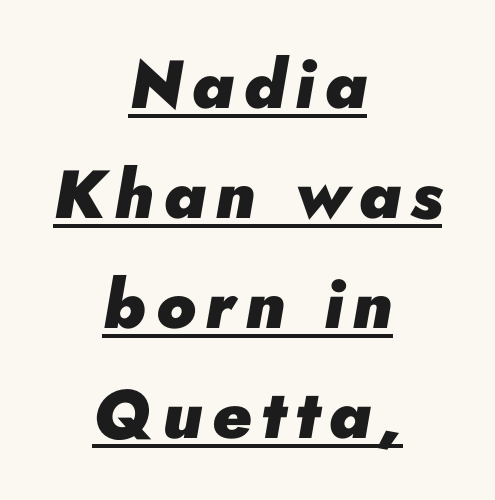
Q: Is the text bold? A: Yes.
Q: Is the text italic (slanted)? A: Yes, it leans right by about 10 degrees.
Q: Is the text underlined? A: Yes.
Q: How is the paragraph aligned? A: Centered.
Q: Is the spacing between lines tight, normal or loose? A: Normal.
Q: Width (condensed, normal, or wide)? A: Normal.
Q: Stroke contrast? A: Low.
Q: x-height? A: Small.
Q: Monospaced? A: No.
